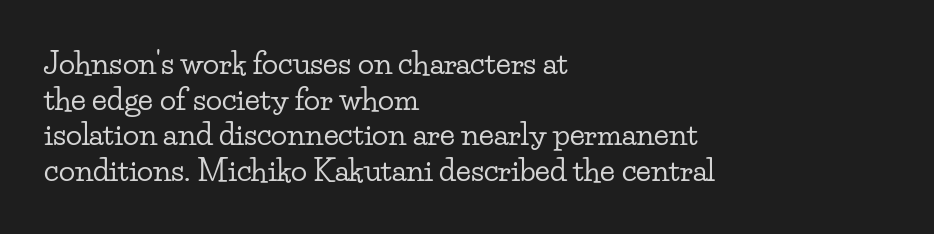
{"serif": "yes", "italic": "no", "width": "wide", "stroke_contrast": "low", "x_height": "small", "monospaced": "no", "underline": "no", "align": "left", "line_spacing_ratio": 1.19, "letter_spacing": "normal", "letter_spacing_em": 0.0, "glyph_px": 30}
